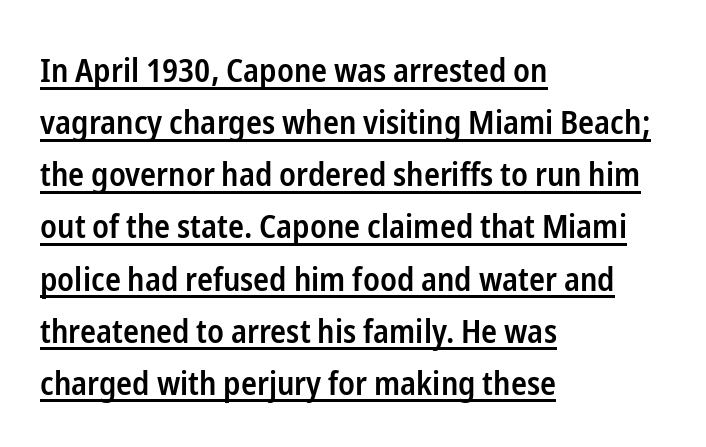
The passage shown has conventional tracking throughout. In terms of letterform style, serifs are entirely absent. Does the weight exceed regular? Yes, but only to semibold. The rendered words wear a rule along their underside. A normal amount of white space separates one row of letters from the next. The paragraph shown leans on its left margin.
